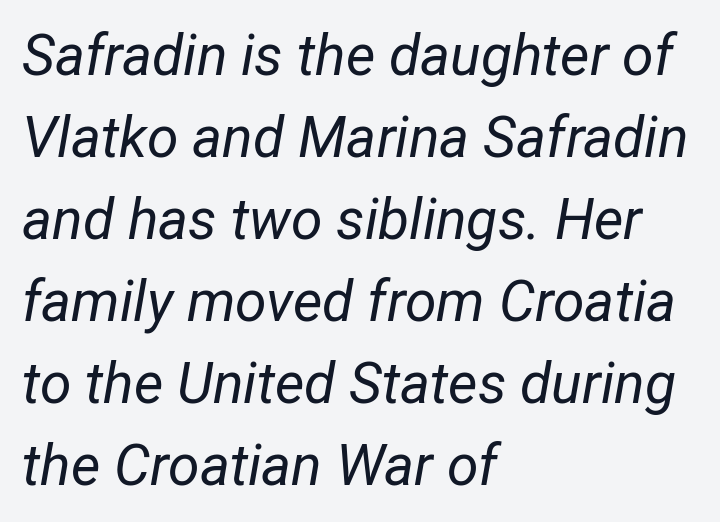
The image shows 57 px regular-weight, condensed type, italic (leaning right); set left-aligned, normal line spacing (1.44x), normal letter spacing, not underlined; low stroke contrast and a medium x-height.
